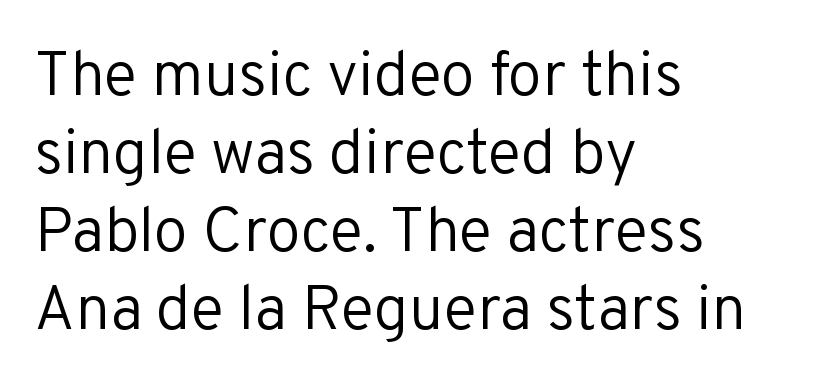
{"serif": "no", "italic": "no", "bold": "no", "weight": "regular", "width": "normal", "stroke_contrast": "low", "x_height": "medium", "monospaced": "no", "underline": "no", "align": "left", "line_spacing": "normal", "line_spacing_ratio": 1.26, "letter_spacing": "normal", "letter_spacing_em": 0.0, "glyph_px": 62}
